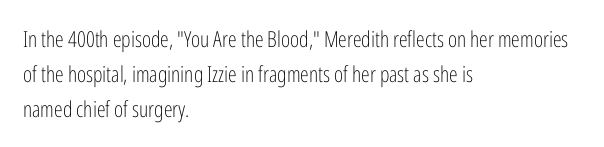
Q: Is the text bold? A: No.
Q: Is the text italic (slanted)? A: No, it is upright.
Q: Is the text underlined? A: No.
Q: How is the paragraph aligned? A: Left-aligned.
Q: Is the spacing between letters normal or unusually wide? A: Normal.
Q: Is the spacing between lines tight, normal or loose? A: Normal.
